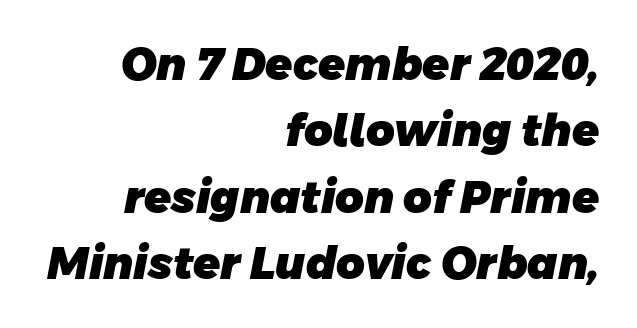
This rendering uses right alignment, leaving the left contour irregular. Strong, thick strokes mark this as bold type. Honestly, the letter spacing is just normal — you wouldn't notice it. Any mark beneath the type? The region is blank.
